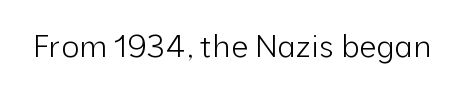
The image shows 31 px light sans-serif type, upright; set normal letter spacing, not underlined; low stroke contrast and a medium x-height.
